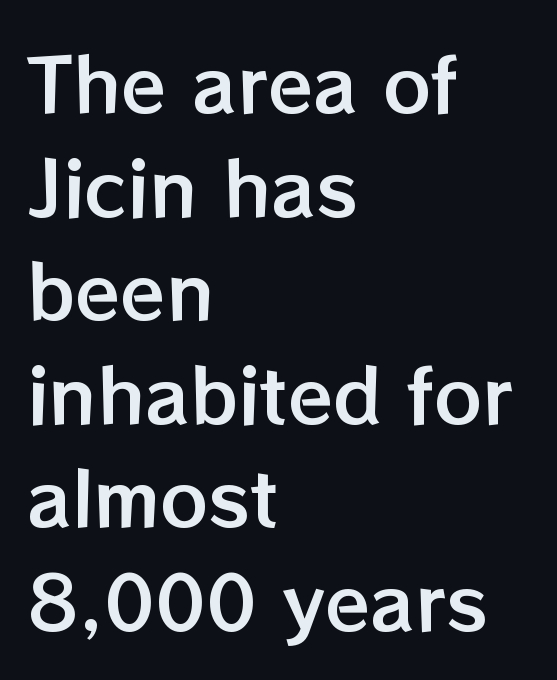
The image shows 74 px text type, upright; set left-aligned, normal line spacing (1.4x), normal letter spacing, not underlined; low stroke contrast and a medium x-height.
